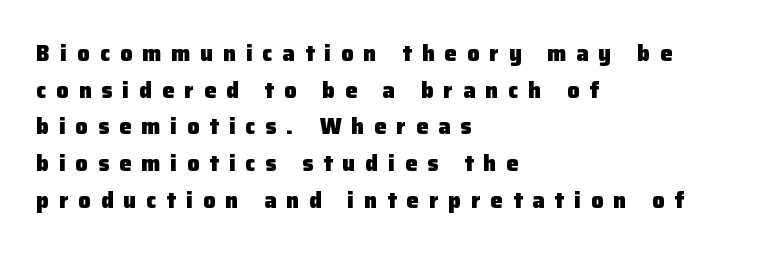
{"italic": "no", "bold": "yes", "underline": "no", "align": "left", "line_spacing": "normal", "line_spacing_ratio": 1.67, "letter_spacing": "wide", "letter_spacing_em": 0.45, "glyph_px": 22}
